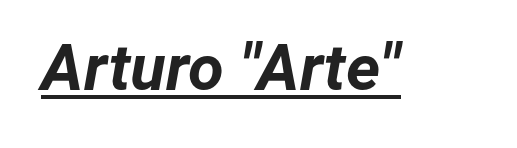
Q: Is the text bold? A: Yes.
Q: Is the text italic (slanted)? A: Yes, it leans right by about 12 degrees.
Q: Is the text underlined? A: Yes.
Q: Is the spacing between letters normal or unusually wide? A: Normal.
Q: Width (condensed, normal, or wide)? A: Normal.
Q: Stroke contrast? A: Low.
Q: x-height? A: Medium.
Q: Monospaced? A: No.
